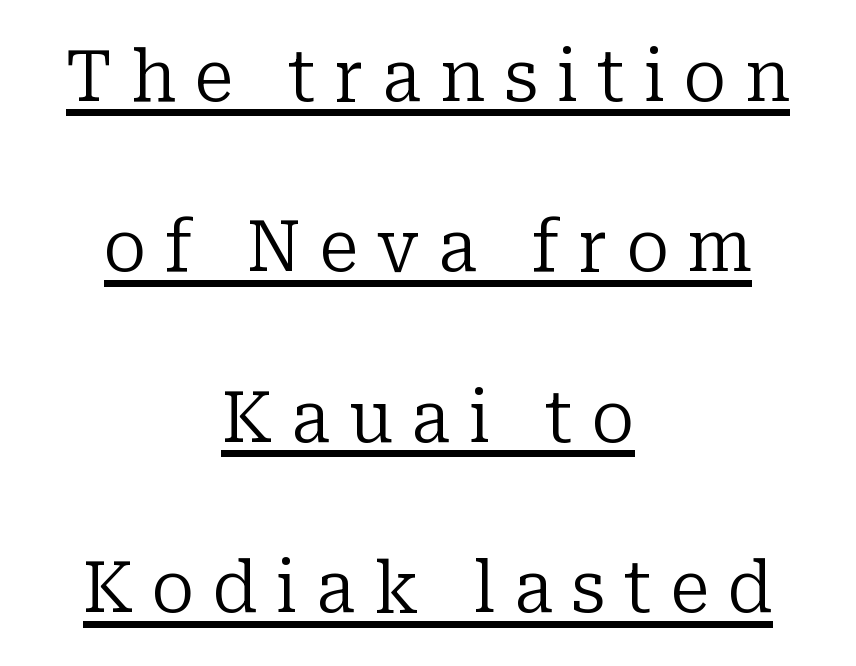
{"serif": "yes", "italic": "no", "bold": "no", "weight": "regular", "width": "normal", "stroke_contrast": "low", "x_height": "medium", "monospaced": "no", "underline": "yes", "align": "center", "line_spacing": "loose", "line_spacing_ratio": 2.4, "letter_spacing": "wide", "letter_spacing_em": 0.26, "glyph_px": 71}
